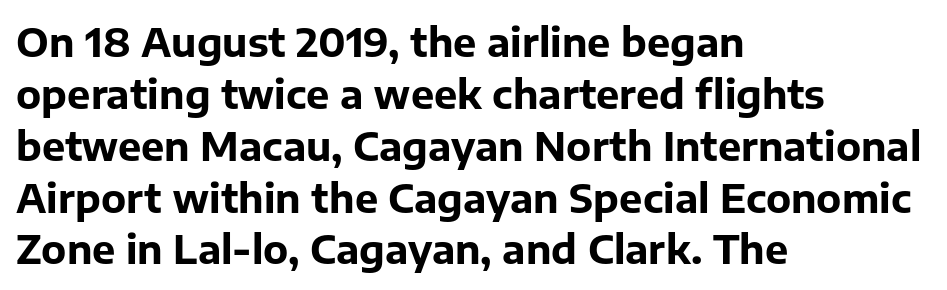
Think of a printed novel: that variable character pitch is what you see here. Nope, not italic — everything's standing straight. The line texture is even and compact thanks to regular tracking. Leading matches the norm, producing a regular column.
